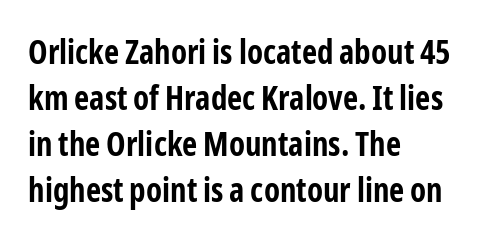
Q: Is the text bold? A: Yes.
Q: Is the text italic (slanted)? A: No, it is upright.
Q: Is the typeface a serif or a sans-serif typeface? A: Sans-serif.
Q: Is the text underlined? A: No.
Q: How is the paragraph aligned? A: Left-aligned.
Q: Is the spacing between letters normal or unusually wide? A: Normal.
Q: Is the spacing between lines tight, normal or loose? A: Normal.
Q: Width (condensed, normal, or wide)? A: Condensed.
Q: Stroke contrast? A: Low.
Q: x-height? A: Medium.
Q: Monospaced? A: No.
